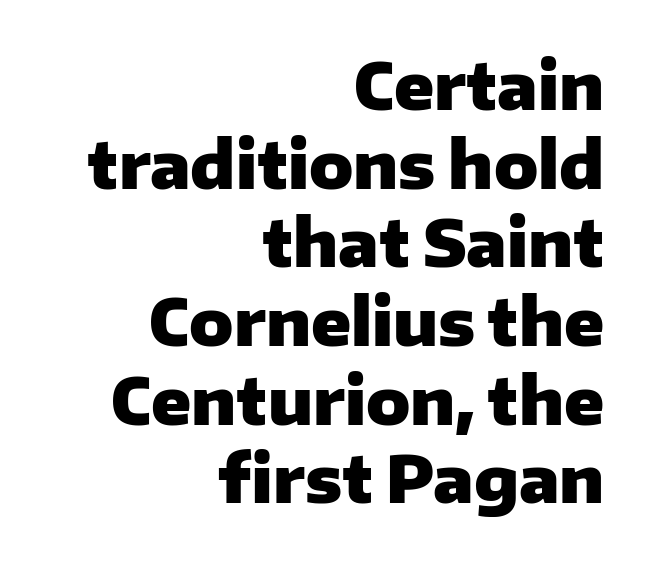
{"serif": "no", "italic": "no", "bold": "yes", "weight": "heavy", "width": "normal", "stroke_contrast": "low", "x_height": "medium", "monospaced": "no", "underline": "no", "align": "right", "line_spacing_ratio": 1.21, "letter_spacing": "normal", "letter_spacing_em": 0.0, "glyph_px": 65}
